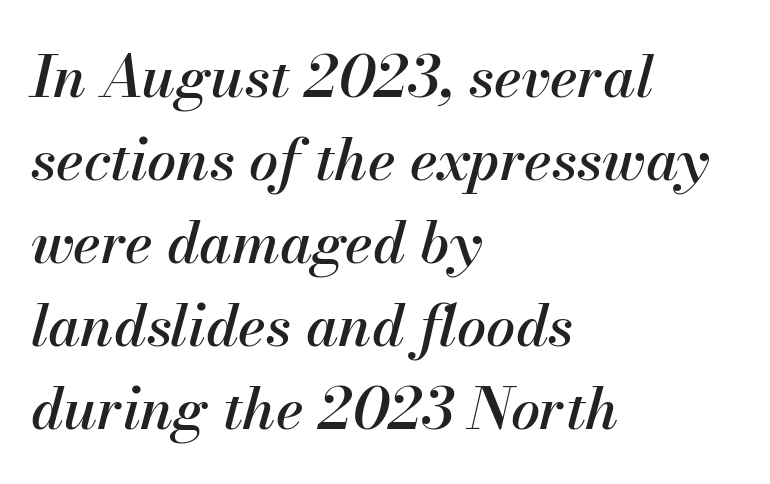
Visually the block forms a straight wall on the left and a jagged coastline on the right. These lines sit exactly where default settings would place them. The gap between lines stays unmarked. Tall strokes in this sample are angled rather than plumb. The horizontal fit of the characters is conventional and even. A typesetter would call this proportional, since set widths differ per character.
